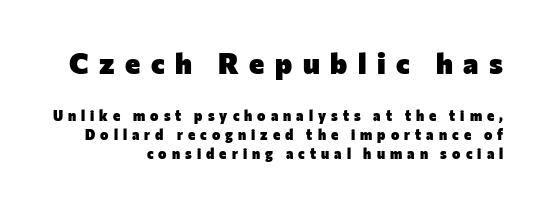
{"serif": "no", "italic": "no", "bold": "yes", "weight": "heavy", "width": "normal", "stroke_contrast": "low", "x_height": "medium", "monospaced": "no", "underline": "no", "line_spacing": "normal", "line_spacing_ratio": 1.34, "letter_spacing": "wide", "letter_spacing_em": 0.36, "larger_block": "first", "size_ratio": 2.07, "glyph_px": 29}
